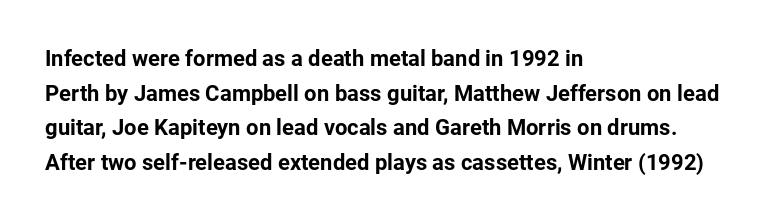
{"italic": "no", "bold": "yes", "underline": "no", "align": "left", "line_spacing": "normal", "line_spacing_ratio": 1.57, "letter_spacing": "normal", "letter_spacing_em": 0.0, "glyph_px": 22}
